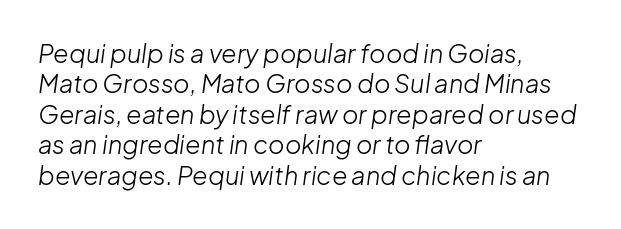
{"italic": "yes", "lean": "right", "slant_degrees": 8, "bold": "no", "underline": "no", "align": "left", "line_spacing_ratio": 1.22, "letter_spacing": "normal", "letter_spacing_em": 0.0, "glyph_px": 25}
